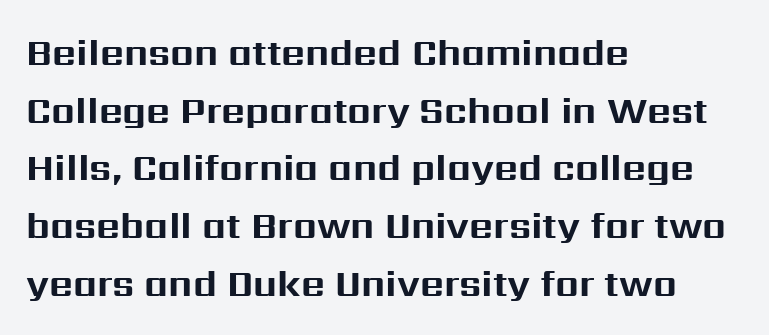
Q: Is the text bold? A: Yes.
Q: Is the text italic (slanted)? A: No, it is upright.
Q: Is the typeface a serif or a sans-serif typeface? A: Sans-serif.
Q: Is the text underlined? A: No.
Q: How is the paragraph aligned? A: Left-aligned.
Q: Is the spacing between letters normal or unusually wide? A: Normal.
Q: Is the spacing between lines tight, normal or loose? A: Normal.
Q: Width (condensed, normal, or wide)? A: Normal.
Q: Stroke contrast? A: Medium.
Q: x-height? A: Medium.
Q: Monospaced? A: No.
